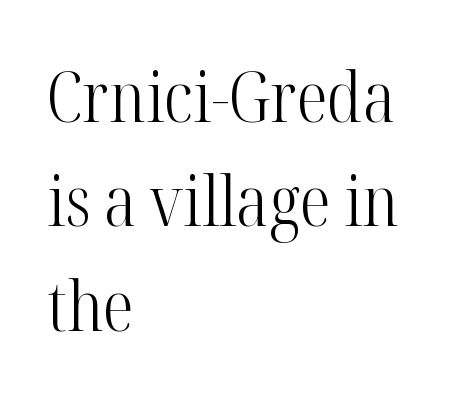
The image shows 70 px light, condensed serif type, upright; set left-aligned, normal line spacing (1.49x), normal letter spacing, not underlined; high stroke contrast and a medium x-height.
